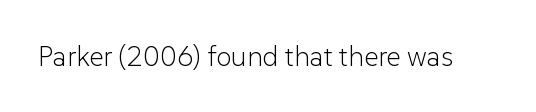
The image shows 28 px light sans-serif type, upright; set normal letter spacing, not underlined; low stroke contrast and a medium x-height.
